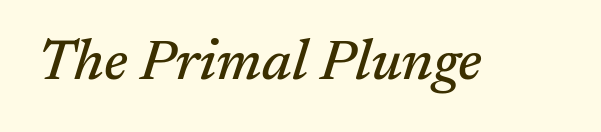
Do the characters align in a grid? No, the font is proportional. Nothing unusual about the tracking: characters are spaced as the font intends. A serif font was chosen for this passage. The area under the type is left untouched. Slanted lettering throughout.
